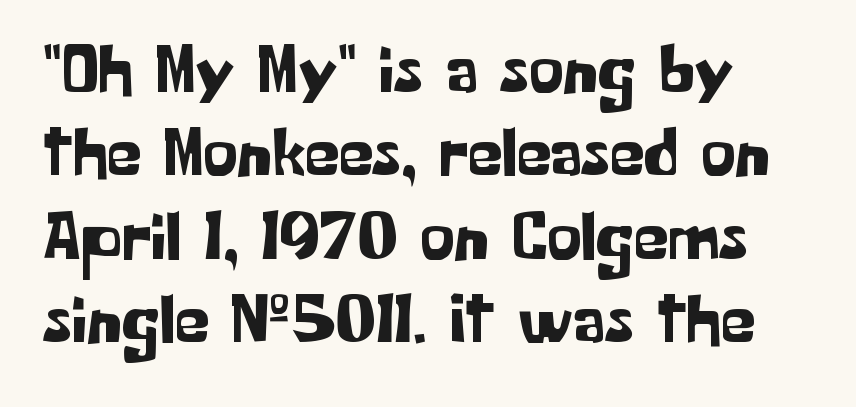
A typesetter would call this zero additional tracking. The space beneath each line is pristine and unruled. Note the varied advance widths — an 'i' is clearly narrower than an 'm'. Are there feet on the stems? There aren't — it's a sans. This is the regular roman posture of the typeface. These lines stack with their left ends in a neat column.
